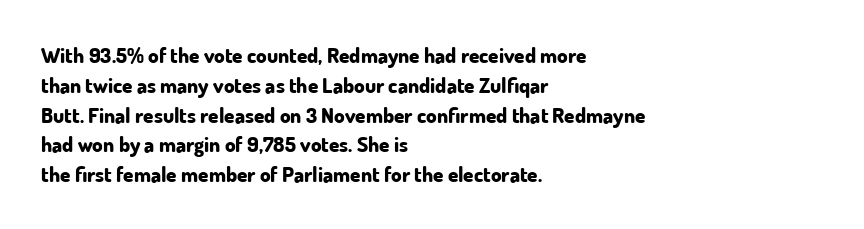
Q: Is the text bold? A: Yes.
Q: Is the text italic (slanted)? A: No, it is upright.
Q: Is the text underlined? A: No.
Q: How is the paragraph aligned? A: Left-aligned.
Q: Is the spacing between letters normal or unusually wide? A: Normal.
Q: Is the spacing between lines tight, normal or loose? A: Normal.
